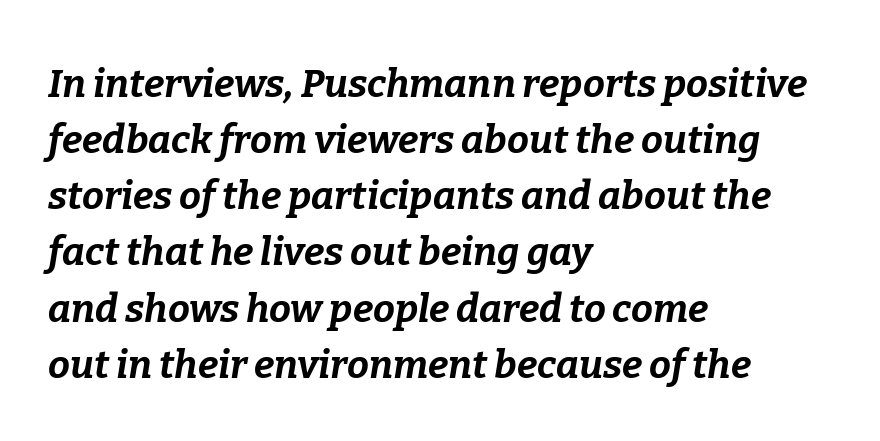
Compared with a centered layout, this one pins lines to the left instead. Observe the lean: these are italic letterforms. Spacing between characters is what you'd get straight out of the box. The foot of each line stays bare and open. This sample has the flowing, uneven cadence of proportional lettering.
